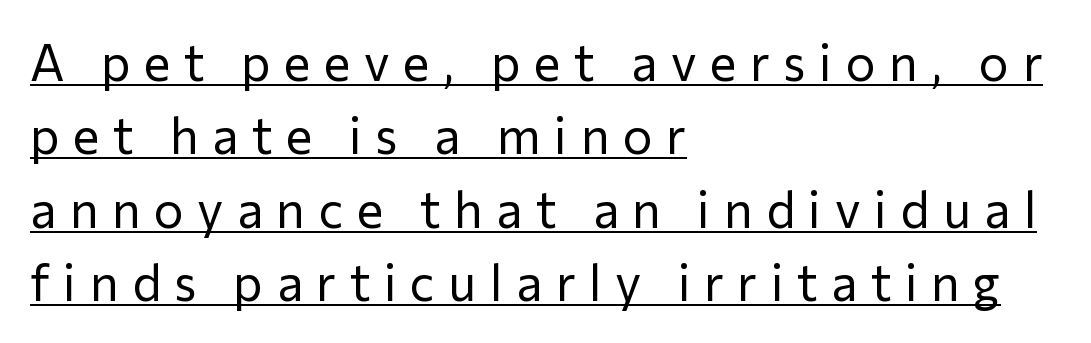
Q: Is the text bold? A: No.
Q: Is the text italic (slanted)? A: No, it is upright.
Q: Is the typeface a serif or a sans-serif typeface? A: Sans-serif.
Q: Is the text underlined? A: Yes.
Q: How is the paragraph aligned? A: Left-aligned.
Q: Is the spacing between letters normal or unusually wide? A: Unusually wide.
Q: Is the spacing between lines tight, normal or loose? A: Normal.
Q: Width (condensed, normal, or wide)? A: Normal.
Q: Stroke contrast? A: Low.
Q: x-height? A: Medium.
Q: Monospaced? A: No.
